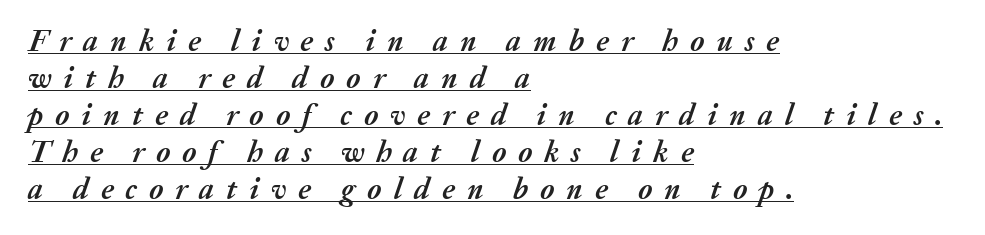
The image shows 30 px semibold type, italic (leaning right); set left-aligned, line spacing 1.23x, unusually wide letter spacing (+0.4 em), underlined; medium stroke contrast and a medium x-height.
